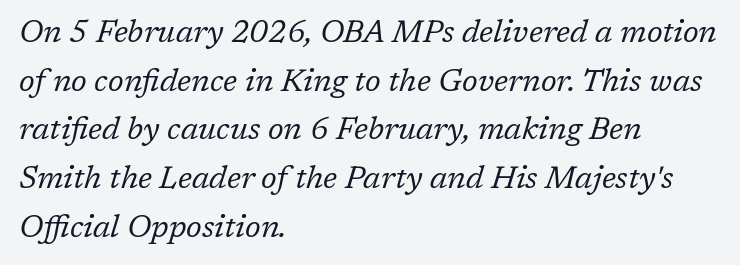
The image shows 31 px regular-weight serif type, italic (leaning right); set left-aligned, normal line spacing (1.57x), normal letter spacing, not underlined; low stroke contrast and a medium x-height.
